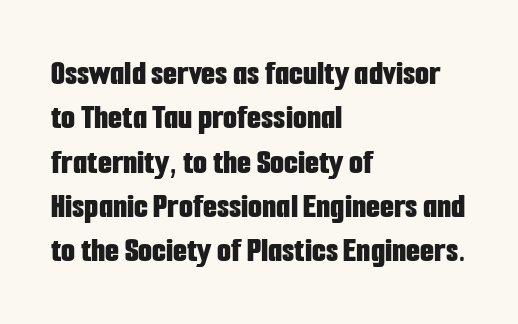
The image shows 36 px bold, condensed sans-serif type, upright; set left-aligned, line spacing 1.23x, normal letter spacing, not underlined; low stroke contrast and a medium x-height.
